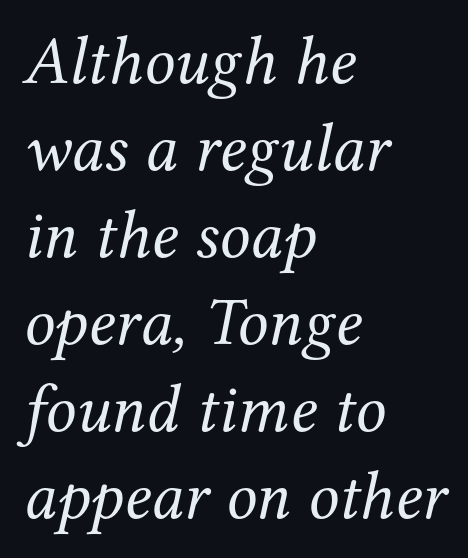
The image shows 68 px regular-weight serif type, italic (leaning right); set left-aligned, normal line spacing (1.28x), normal letter spacing, not underlined; medium stroke contrast and a medium x-height.
